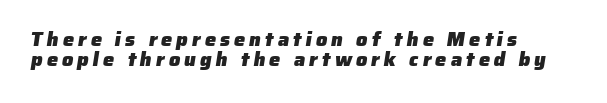
Q: Is the text bold? A: Yes.
Q: Is the text underlined? A: No.
Q: How is the paragraph aligned? A: Left-aligned.
Q: Is the spacing between letters normal or unusually wide? A: Unusually wide.
Q: Is the spacing between lines tight, normal or loose? A: Tight.
